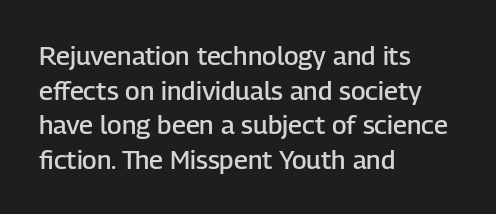
{"italic": "no", "bold": "semi", "underline": "no", "align": "left", "line_spacing": "normal", "line_spacing_ratio": 1.33, "letter_spacing": "normal", "letter_spacing_em": 0.0, "glyph_px": 26}
